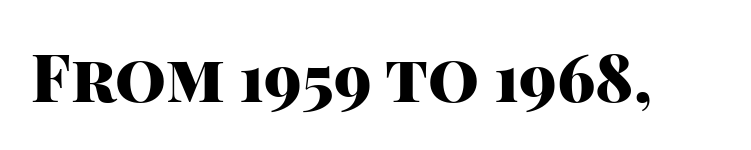
The typography opts for an upright posture over an oblique one. Typesetter's note: full bold, strokes at maximum text heaviness. Here the designer chose a conventional face with non-uniform glyph widths. The zone under the glyphs is completely vacant.
